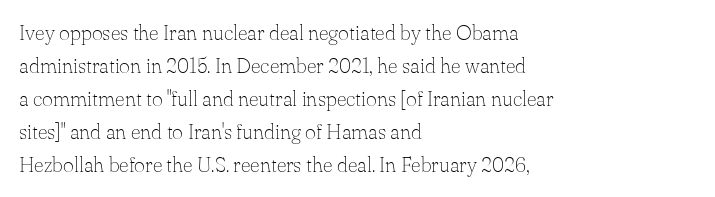
The image shows 21 px text type, upright; set left-aligned, normal line spacing (1.57x), normal letter spacing, not underlined.
